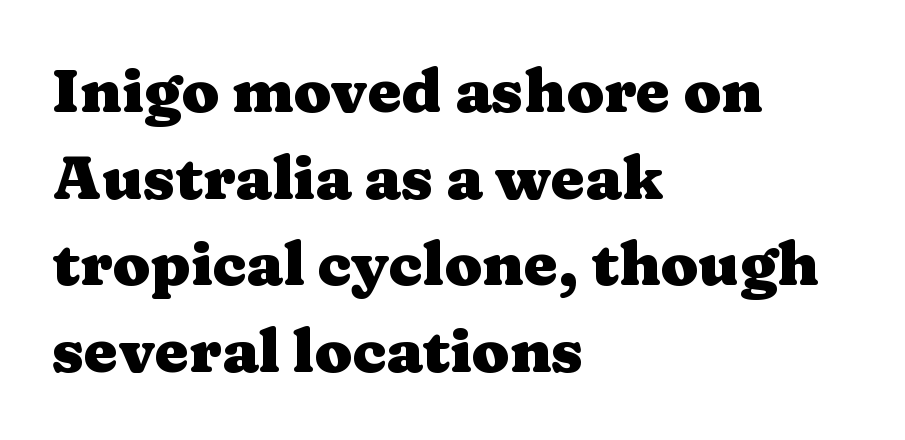
The image shows 61 px heavy, wide serif type, upright; set left-aligned, normal line spacing (1.42x), normal letter spacing, not underlined; medium stroke contrast and a medium x-height.
